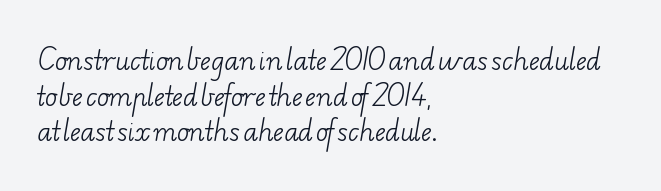
{"bold": "no", "underline": "no", "align": "left", "line_spacing": "normal", "line_spacing_ratio": 1.43, "letter_spacing": "normal", "letter_spacing_em": 0.0, "glyph_px": 25}
